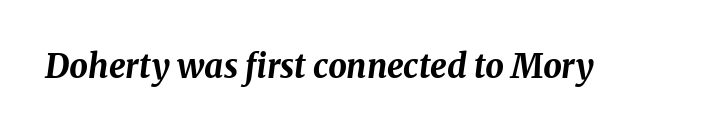
Q: Is the text bold? A: Yes.
Q: Is the text italic (slanted)? A: Yes, it leans right by about 8 degrees.
Q: Is the text underlined? A: No.
Q: Is the spacing between letters normal or unusually wide? A: Normal.
Q: Width (condensed, normal, or wide)? A: Normal.
Q: Stroke contrast? A: Medium.
Q: x-height? A: Medium.
Q: Monospaced? A: No.
